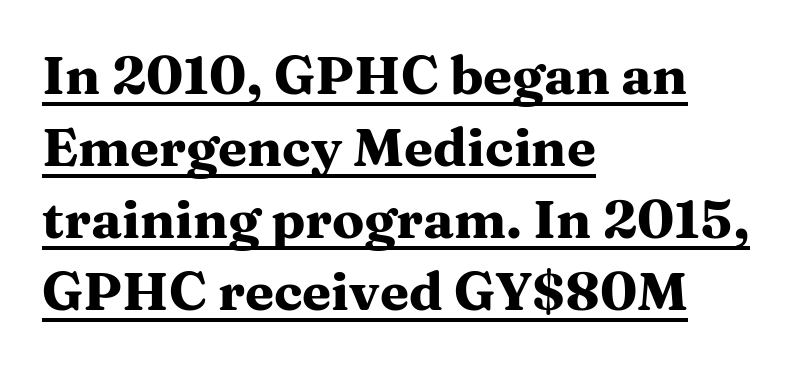
The face used here is proportionally spaced, like ordinary book or web type. Posture: vertical. Stroke thickness is high; the sample reads as a true bold. Each line of the rendering has a horizontal stroke beneath the glyphs. Where is the straight margin? On the left.
